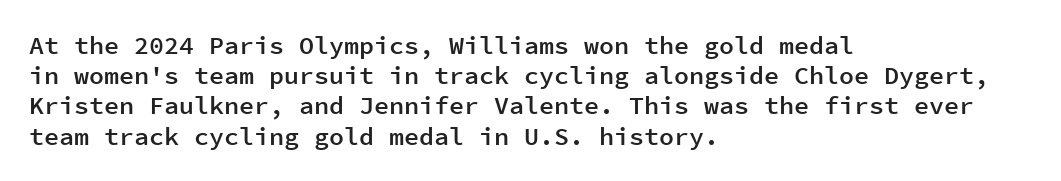
{"italic": "no", "bold": "semi", "underline": "no", "align": "left", "line_spacing_ratio": 1.21, "letter_spacing": "normal", "letter_spacing_em": 0.0, "glyph_px": 25}
